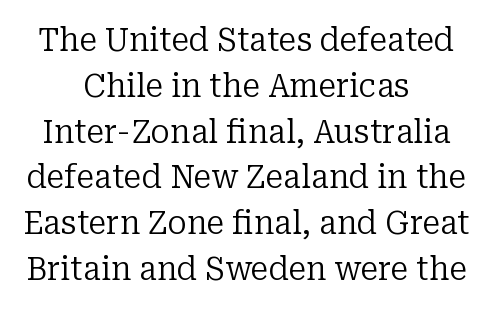
Varying glyph widths throughout — classic text-font behaviour. A student would call this center alignment; a typographer would say set centered. Quick note: interline space is typical. The passage shown has conventional tracking throughout.
